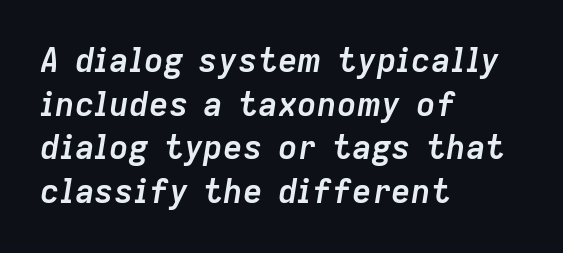
The image shows 33 px semibold type, italic (leaning right); set left-aligned, normal line spacing (1.32x), normal letter spacing, not underlined; low stroke contrast and a medium x-height.
